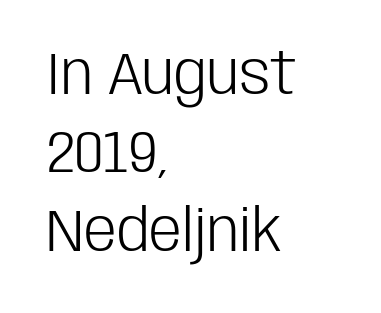
The image shows 59 px light, condensed sans-serif type, upright; set left-aligned, normal line spacing (1.33x), normal letter spacing, not underlined; low stroke contrast and a large x-height.
